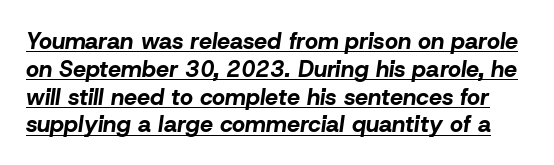
Between one letter and the next there's only the usual sliver of space. The whole block is typeset with a tilt. The strokes are fattened all the way to bold. A rule runs beneath these lines of type.
